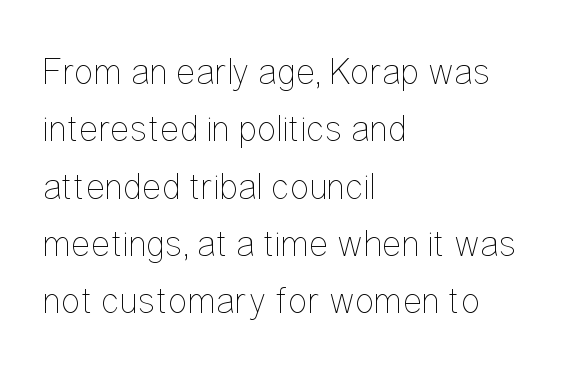
The image shows 37 px thin, condensed type, upright; set left-aligned, normal line spacing (1.55x), normal letter spacing, not underlined; low stroke contrast and a medium x-height.
